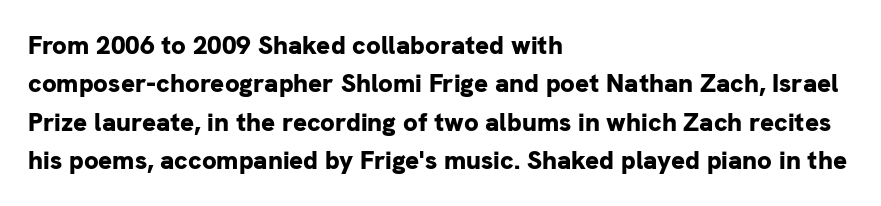
{"italic": "no", "bold": "yes", "underline": "no", "align": "left", "line_spacing": "normal", "line_spacing_ratio": 1.48, "letter_spacing": "normal", "letter_spacing_em": 0.0, "glyph_px": 26}
